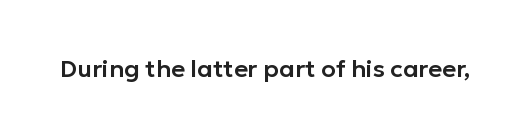
{"italic": "no", "underline": "no", "letter_spacing": "normal", "letter_spacing_em": 0.0, "glyph_px": 24}
